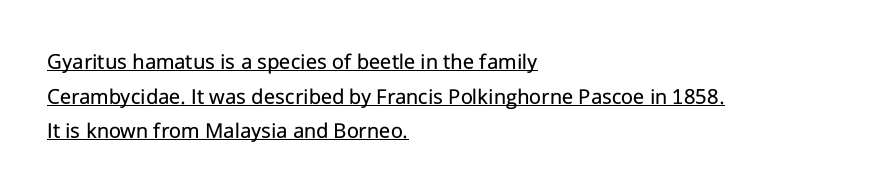
Q: Is the text bold? A: No.
Q: Is the text italic (slanted)? A: No, it is upright.
Q: Is the text underlined? A: Yes.
Q: How is the paragraph aligned? A: Left-aligned.
Q: Is the spacing between letters normal or unusually wide? A: Normal.
Q: Is the spacing between lines tight, normal or loose? A: Normal.
